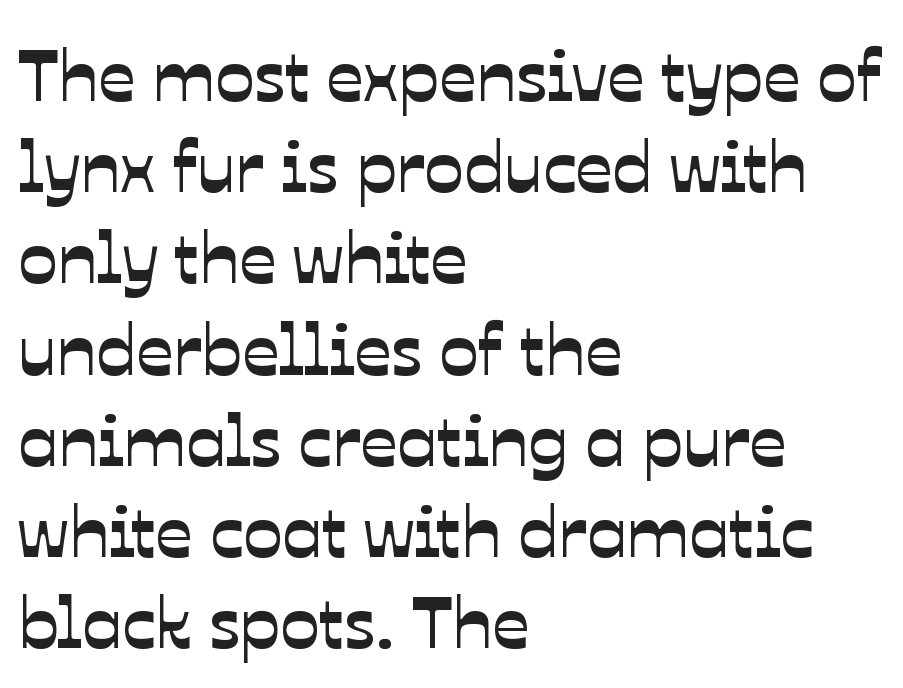
{"serif": "no", "width": "normal", "stroke_contrast": "low", "x_height": "medium", "monospaced": "no", "underline": "no", "align": "left", "line_spacing": "normal", "line_spacing_ratio": 1.25, "letter_spacing": "normal", "letter_spacing_em": 0.0, "glyph_px": 73}
